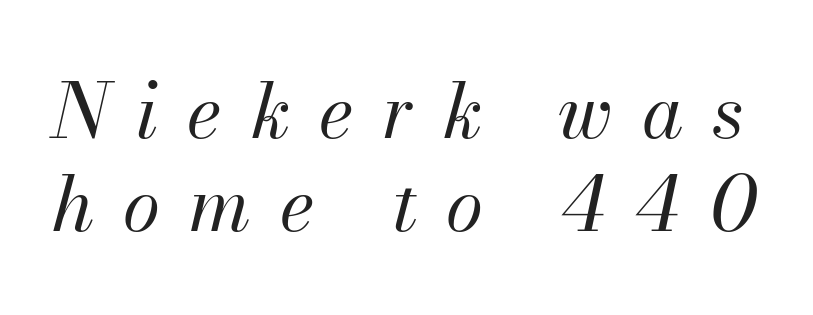
The image shows 76 px regular-weight type, italic (leaning right); set line spacing 1.23x, unusually wide letter spacing (+0.38 em), not underlined; medium stroke contrast and a small x-height.
